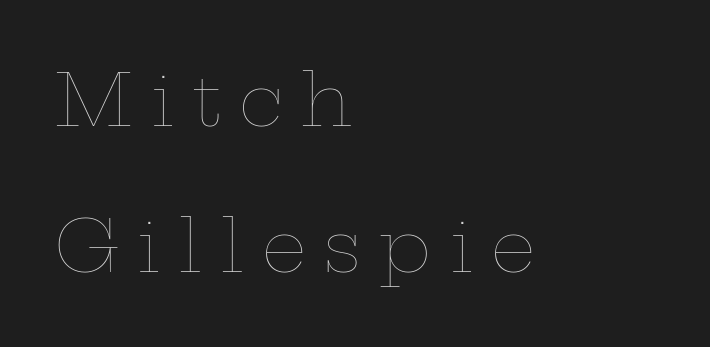
This sample uses an upright cut, with every glyph sitting square on the baseline. Interline gaps are noticeably wide in this sample. The specimen omits any rule beneath the text block's lines. There is plenty of visible air inserted between adjacent glyphs. The passage is arranged the way most books set body copy — flush left. The passage shown is typed in a proportional face where columns would drift.
